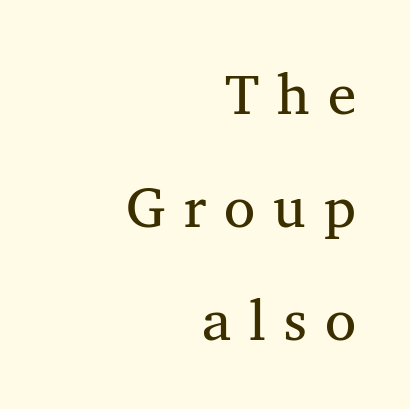
The image shows 57 px regular-weight serif type, upright; set right-aligned, loose line spacing (1.98x), unusually wide letter spacing (+0.32 em), not underlined; medium stroke contrast and a medium x-height.
